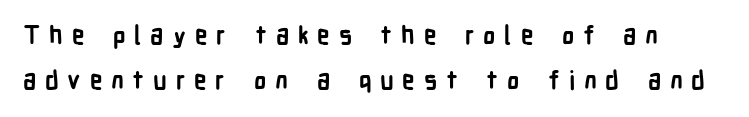
Q: Is the text bold? A: Yes.
Q: Is the text italic (slanted)? A: No, it is upright.
Q: Is the text underlined? A: No.
Q: Is the spacing between letters normal or unusually wide? A: Unusually wide.
